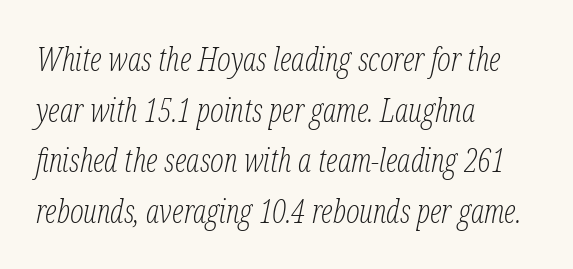
{"serif": "yes", "italic": "yes", "lean": "right", "slant_degrees": 12, "bold": "no", "weight": "light", "width": "condensed", "stroke_contrast": "low", "x_height": "medium", "monospaced": "no", "underline": "no", "align": "left", "line_spacing": "normal", "line_spacing_ratio": 1.58, "letter_spacing": "normal", "letter_spacing_em": 0.0, "glyph_px": 32}
